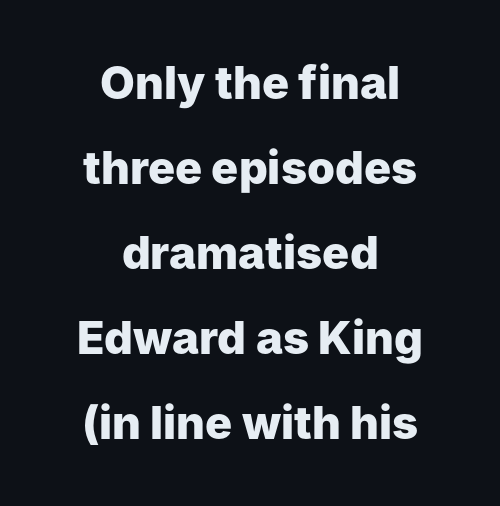
The image shows 45 px heavy sans-serif type, upright; set centered, line spacing 1.89x, normal letter spacing, not underlined; low stroke contrast and a medium x-height.
